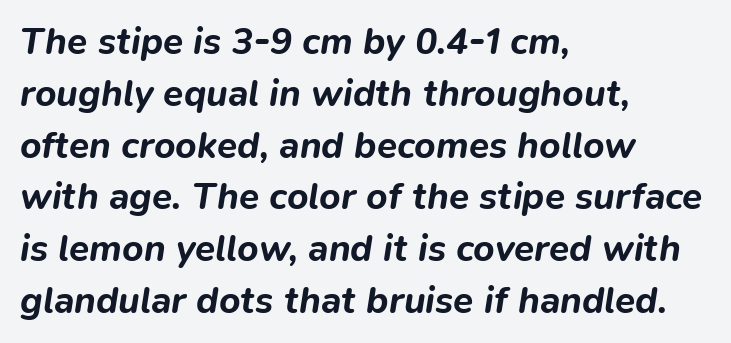
Q: Is the text bold? A: Yes.
Q: Is the text italic (slanted)? A: Yes, it leans right by about 9 degrees.
Q: Is the text underlined? A: No.
Q: How is the paragraph aligned? A: Left-aligned.
Q: Is the spacing between letters normal or unusually wide? A: Normal.
Q: Is the spacing between lines tight, normal or loose? A: Normal.
Q: Width (condensed, normal, or wide)? A: Normal.
Q: Stroke contrast? A: Low.
Q: x-height? A: Medium.
Q: Monospaced? A: No.
